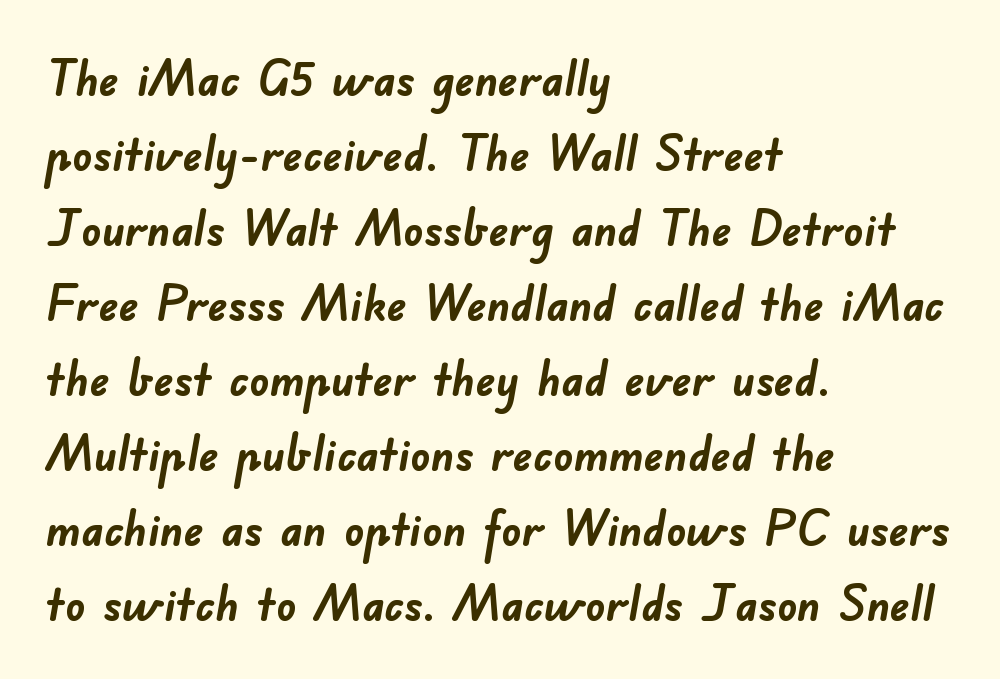
{"serif": "no", "bold": "yes", "weight": "semibold", "width": "normal", "stroke_contrast": "low", "x_height": "small", "monospaced": "no", "underline": "no", "align": "left", "line_spacing": "normal", "line_spacing_ratio": 1.53, "letter_spacing": "normal", "letter_spacing_em": 0.0, "glyph_px": 49}
